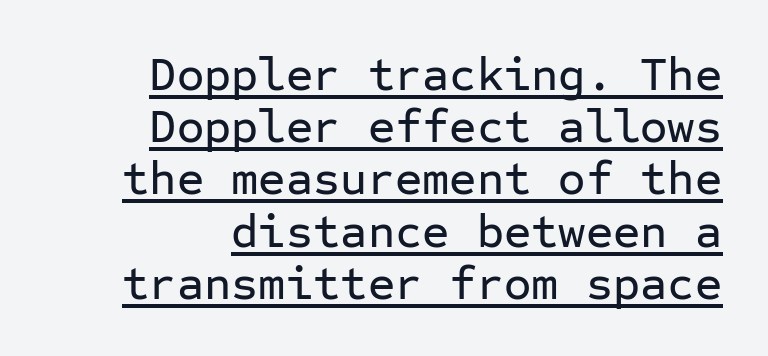
Q: Is the text italic (slanted)? A: No, it is upright.
Q: Is the typeface a serif or a sans-serif typeface? A: Sans-serif.
Q: Is the text underlined? A: Yes.
Q: How is the paragraph aligned? A: Right-aligned.
Q: Is the spacing between letters normal or unusually wide? A: Normal.
Q: Is the spacing between lines tight, normal or loose? A: Tight.
Q: Width (condensed, normal, or wide)? A: Normal.
Q: Stroke contrast? A: Low.
Q: x-height? A: Medium.
Q: Monospaced? A: Yes.
